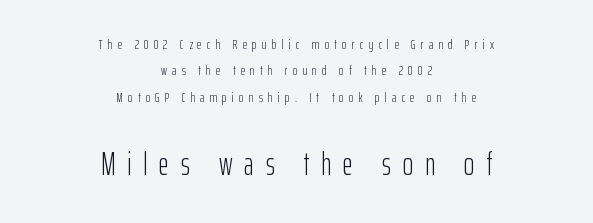
The zone under the glyphs is completely vacant. Posture: straight, roman, zero tilt. The horizontal fit of the characters is loose and conspicuously gappy. No letter is thick-stroked: the sample isn't bold.
